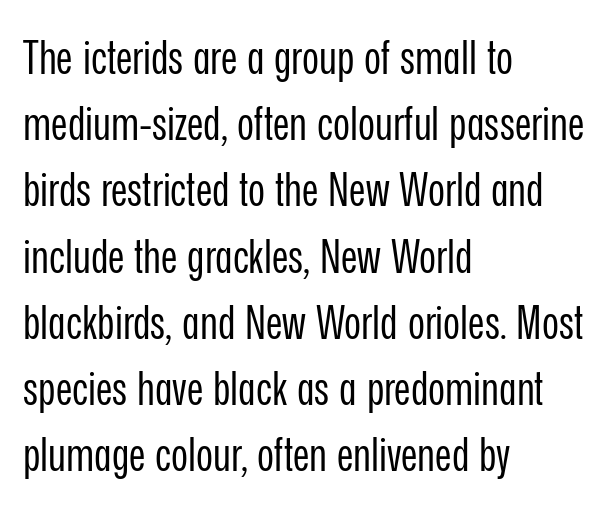
The font sits on the lighter half of the weight spectrum, regular included. Are there feet on the stems? There aren't — it's a sans. The gap between lines stays unmarked. Quick note: interline space is typical. Each line starts at the same left margin while the right side varies. Short note: letters normally spaced.
